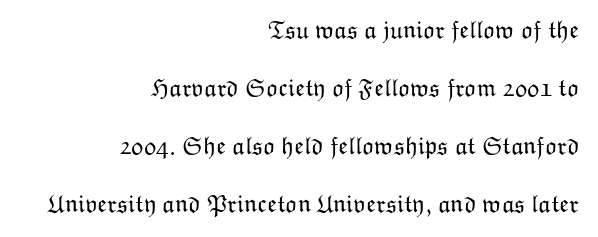
{"italic": "no", "bold": "no", "underline": "no", "align": "right", "line_spacing": "loose", "line_spacing_ratio": 2.32, "letter_spacing": "normal", "letter_spacing_em": 0.0, "glyph_px": 25}
